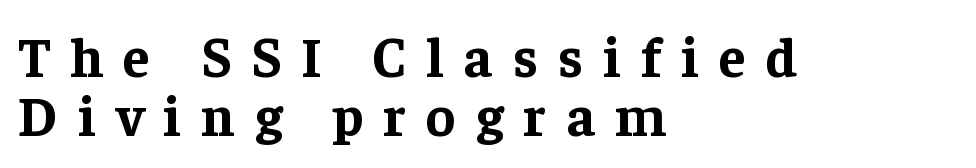
{"serif": "yes", "italic": "no", "bold": "yes", "weight": "bold", "width": "normal", "stroke_contrast": "low", "x_height": "medium", "monospaced": "no", "underline": "no", "align": "left", "line_spacing": "tight", "line_spacing_ratio": 1.06, "letter_spacing": "wide", "letter_spacing_em": 0.36, "glyph_px": 56}
